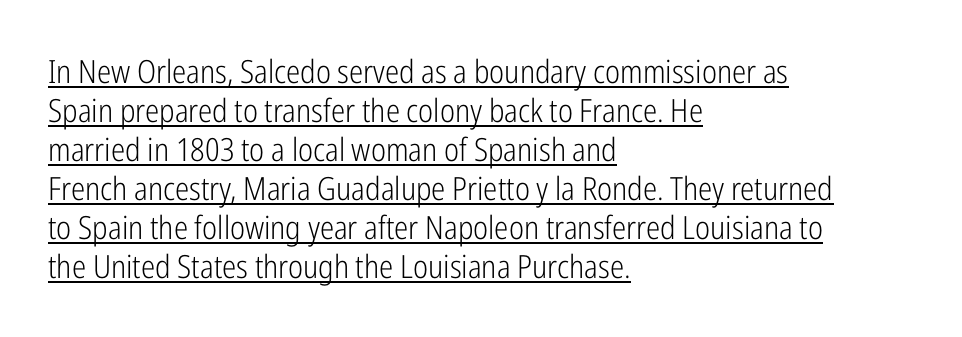
Style check: upright. The face used here is proportionally spaced, like ordinary book or web type. Looks like someone drew a line under every word here. To sum up the face: it is a sans, with no serifs. Bold? No — there's no thickening of the strokes.
